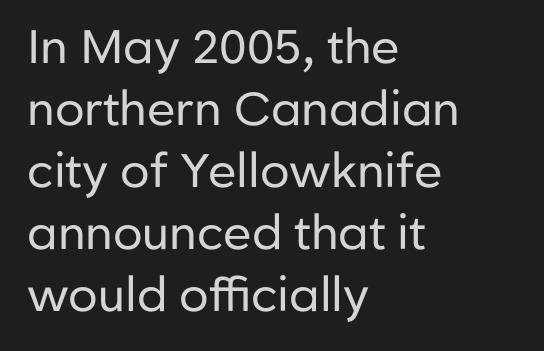
Q: Is the text bold? A: No.
Q: Is the text italic (slanted)? A: No, it is upright.
Q: Is the typeface a serif or a sans-serif typeface? A: Sans-serif.
Q: Is the text underlined? A: No.
Q: How is the paragraph aligned? A: Left-aligned.
Q: Is the spacing between letters normal or unusually wide? A: Normal.
Q: Is the spacing between lines tight, normal or loose? A: Normal.
Q: Width (condensed, normal, or wide)? A: Normal.
Q: Stroke contrast? A: Low.
Q: x-height? A: Medium.
Q: Monospaced? A: No.
